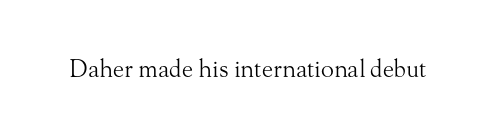
Q: Is the text bold? A: No.
Q: Is the text italic (slanted)? A: No, it is upright.
Q: Is the text underlined? A: No.
Q: Is the spacing between letters normal or unusually wide? A: Normal.
